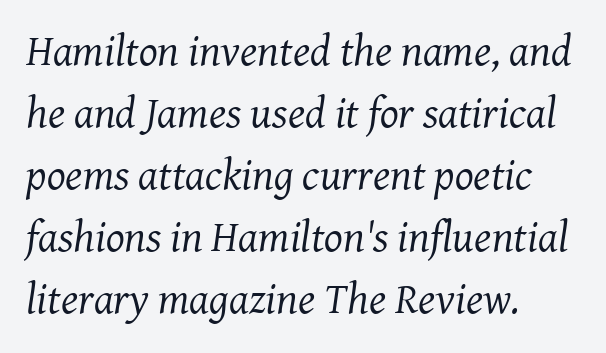
{"serif": "yes", "italic": "yes", "lean": "right", "slant_degrees": 8, "bold": "no", "weight": "regular", "width": "normal", "stroke_contrast": "medium", "x_height": "medium", "monospaced": "no", "underline": "no", "align": "left", "line_spacing": "normal", "line_spacing_ratio": 1.41, "letter_spacing": "normal", "letter_spacing_em": 0.0, "glyph_px": 44}
